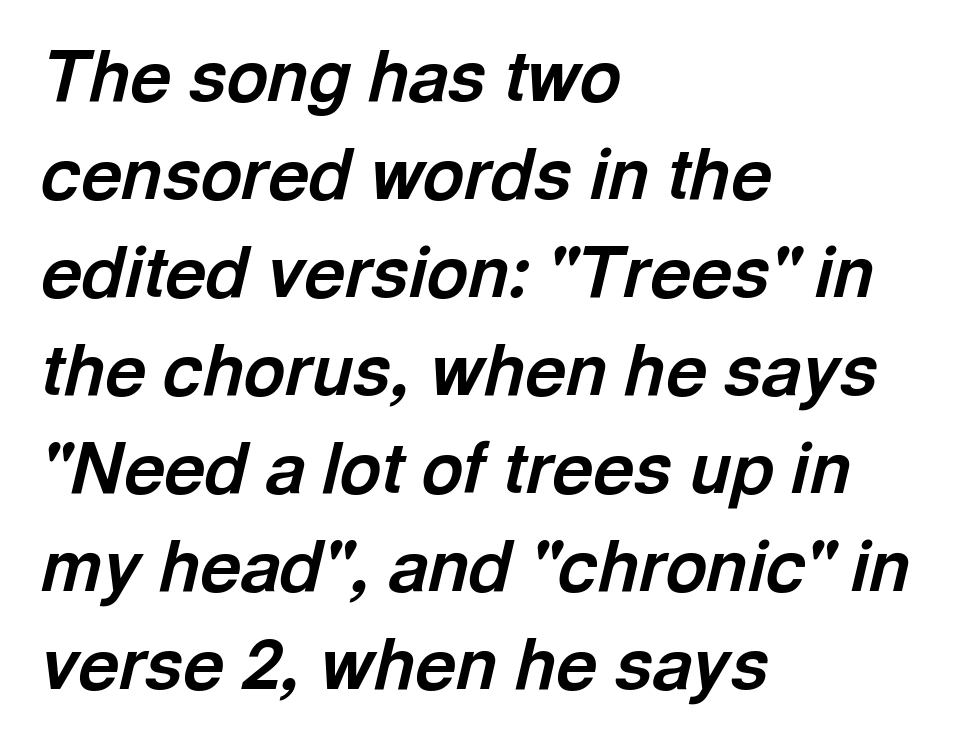
Does the copy run flush right? No — it runs flush left. Caption: standard tracking, unaltered. Proportional: the letters do not fall into vertical columns. Leading: standard.
